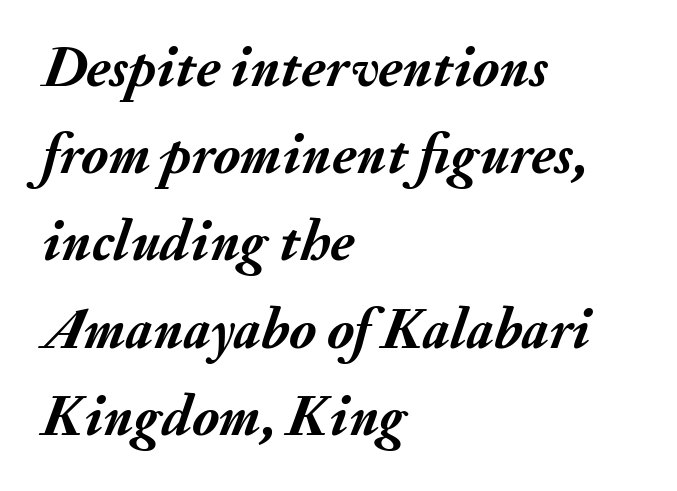
These lines carry a lot of weight — the face is fully bold. The lines in this sample share a left origin and differ only in where they stop. The passage shown stacks its lines at a standard gap. Is the letter spacing exaggerated? No — it looks like the ordinary default. The rendering uses natural spacing where letterforms have individual widths.
